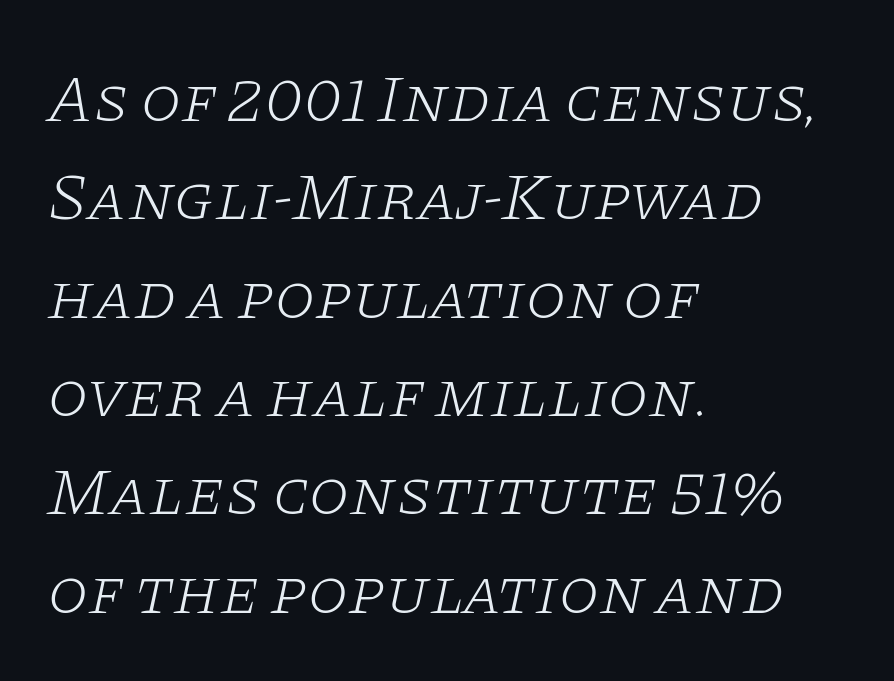
Q: Is the text bold? A: No.
Q: Is the text italic (slanted)? A: Yes, it leans right by about 11 degrees.
Q: Is the typeface a serif or a sans-serif typeface? A: Serif.
Q: Is the text underlined? A: No.
Q: How is the paragraph aligned? A: Left-aligned.
Q: Is the spacing between letters normal or unusually wide? A: Normal.
Q: Is the spacing between lines tight, normal or loose? A: Normal.
Q: Width (condensed, normal, or wide)? A: Wide.
Q: Stroke contrast? A: Low.
Q: x-height? A: Large.
Q: Monospaced? A: No.
